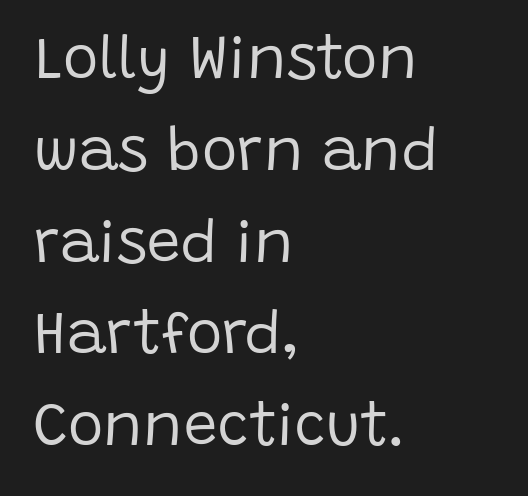
Q: Is the text bold? A: No.
Q: Is the text italic (slanted)? A: No, it is upright.
Q: Is the typeface a serif or a sans-serif typeface? A: Sans-serif.
Q: Is the text underlined? A: No.
Q: How is the paragraph aligned? A: Left-aligned.
Q: Is the spacing between letters normal or unusually wide? A: Normal.
Q: Is the spacing between lines tight, normal or loose? A: Normal.
Q: Width (condensed, normal, or wide)? A: Normal.
Q: Stroke contrast? A: Low.
Q: x-height? A: Large.
Q: Monospaced? A: No.
